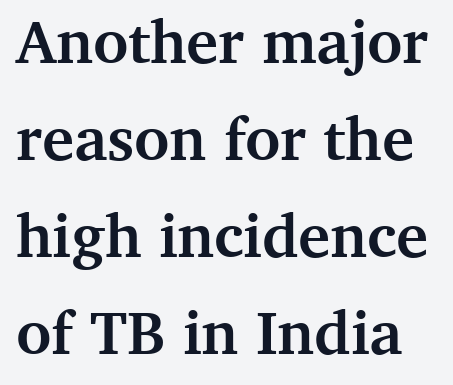
The image shows 61 px semibold serif type, upright; set normal line spacing (1.59x), normal letter spacing, not underlined; medium stroke contrast and a medium x-height.
